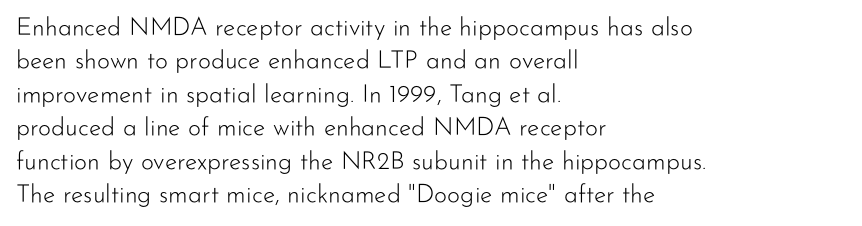
The image shows 25 px text type, upright; set left-aligned, normal line spacing (1.34x), normal letter spacing, not underlined.
